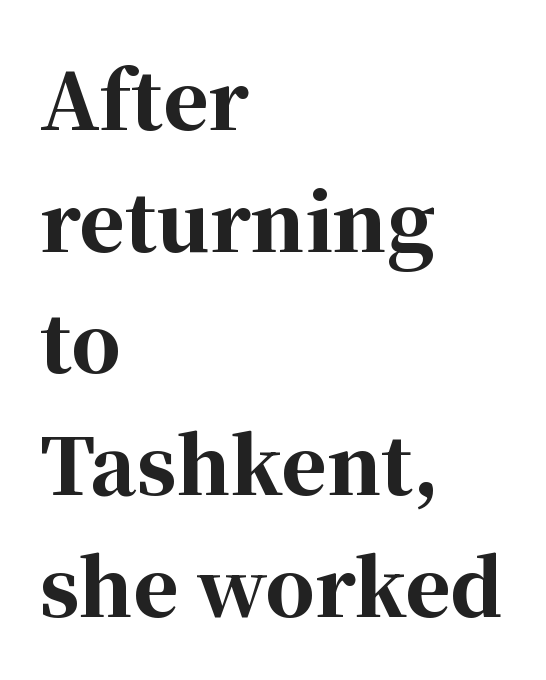
The image shows 78 px bold serif type, upright; set left-aligned, normal line spacing (1.56x), normal letter spacing, not underlined; high stroke contrast and a medium x-height.
